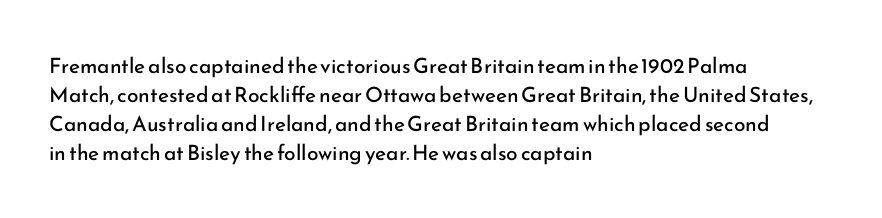
Letters rest on an invisible, unmarked baseline. Heaviness? Minimal to ordinary, like unemphasized prose. The rendering anchors every line to the left-hand side. The line-height multiplier appears to be the usual default.
